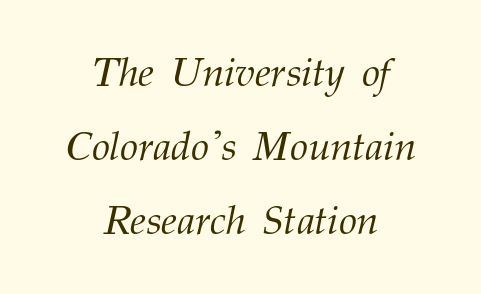
The image shows 41 px light serif type, italic (leaning right); set centered, line spacing 1.81x, normal letter spacing, not underlined; medium stroke contrast and a medium x-height.
